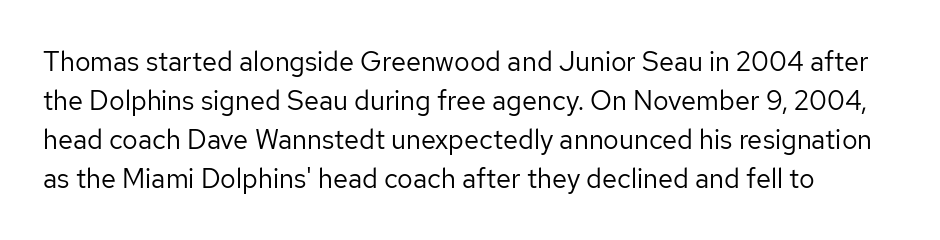
{"italic": "no", "bold": "no", "underline": "no", "line_spacing": "normal", "line_spacing_ratio": 1.44, "letter_spacing": "normal", "letter_spacing_em": 0.0, "glyph_px": 27}
